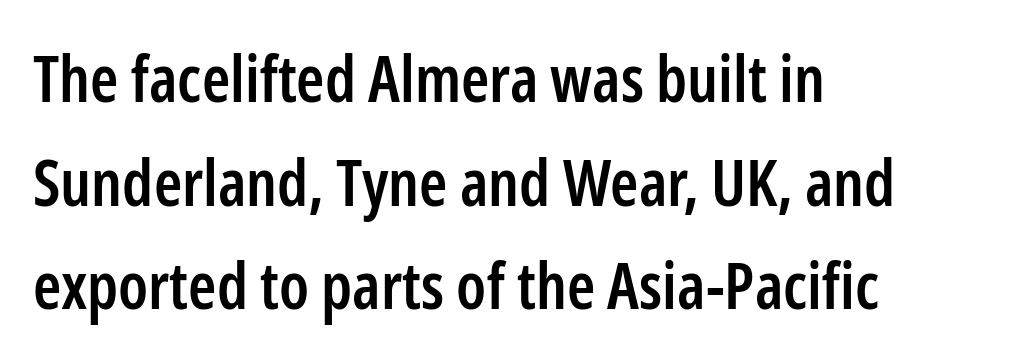
Q: Is the text bold? A: Semi-bold.
Q: Is the text italic (slanted)? A: No, it is upright.
Q: Is the typeface a serif or a sans-serif typeface? A: Sans-serif.
Q: Is the text underlined? A: No.
Q: How is the paragraph aligned? A: Left-aligned.
Q: Is the spacing between letters normal or unusually wide? A: Normal.
Q: Is the spacing between lines tight, normal or loose? A: Normal.
Q: Width (condensed, normal, or wide)? A: Condensed.
Q: Stroke contrast? A: Low.
Q: x-height? A: Medium.
Q: Monospaced? A: No.
